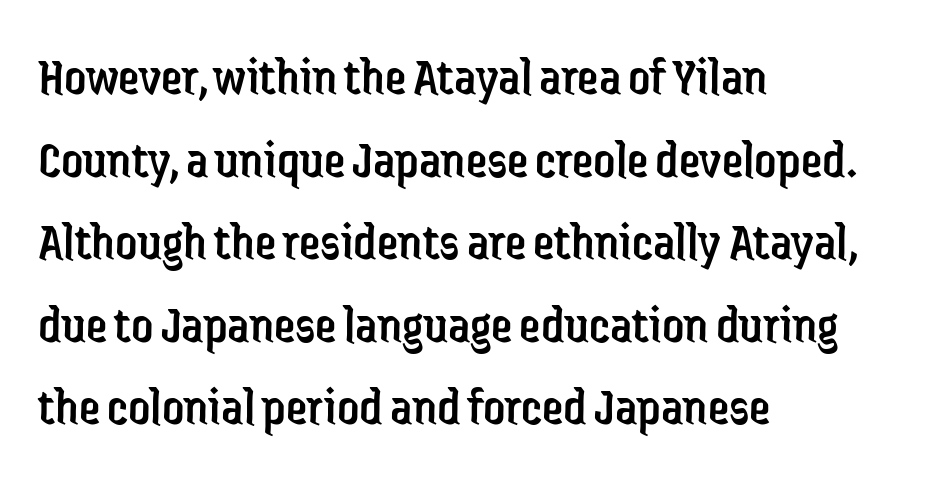
{"serif": "no", "italic": "no", "bold": "no", "weight": "regular", "width": "condensed", "stroke_contrast": "low", "x_height": "medium", "monospaced": "no", "underline": "no", "align": "left", "line_spacing": "normal", "line_spacing_ratio": 1.53, "letter_spacing": "normal", "letter_spacing_em": 0.0, "glyph_px": 54}
